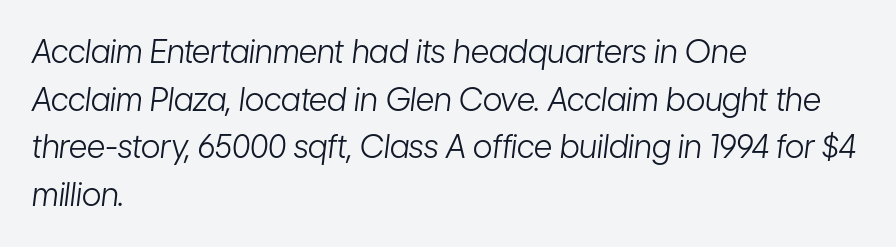
Do the characters align in a grid? No, the font is proportional. If you measured baseline to baseline, you'd find a middling distance. The gap between lines stays unmarked. The weight would be labelled regular, book, light, or lighter still. Honestly, the letter spacing is just normal — you wouldn't notice it.
